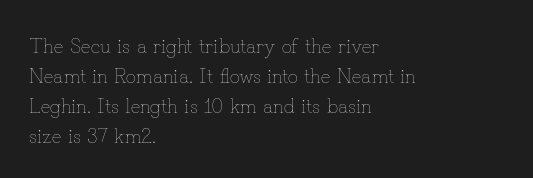
Q: Is the text bold? A: No.
Q: Is the text italic (slanted)? A: No, it is upright.
Q: Is the text underlined? A: No.
Q: How is the paragraph aligned? A: Left-aligned.
Q: Is the spacing between letters normal or unusually wide? A: Normal.
Q: Is the spacing between lines tight, normal or loose? A: Normal.
